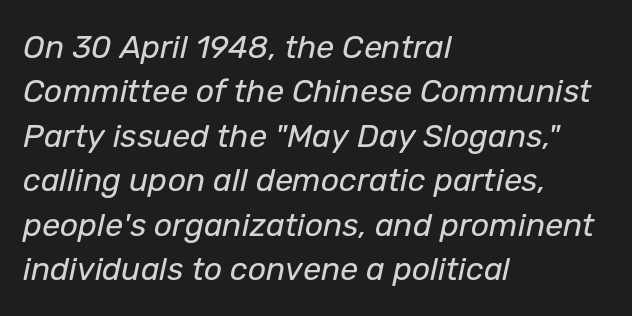
The foot of each line stays bare and open. Inter-character spacing is left at the font's built-in metrics. Here the designer chose a conventional face with non-uniform glyph widths. Is the stroke heavy? The answer is a plain regular-or-lighter.
